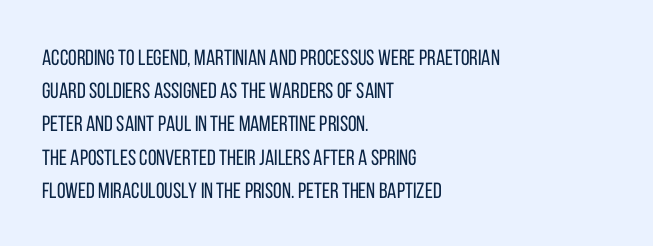
Q: Is the text bold? A: No.
Q: Is the text italic (slanted)? A: No, it is upright.
Q: Is the text underlined? A: No.
Q: How is the paragraph aligned? A: Left-aligned.
Q: Is the spacing between letters normal or unusually wide? A: Normal.
Q: Is the spacing between lines tight, normal or loose? A: Normal.
